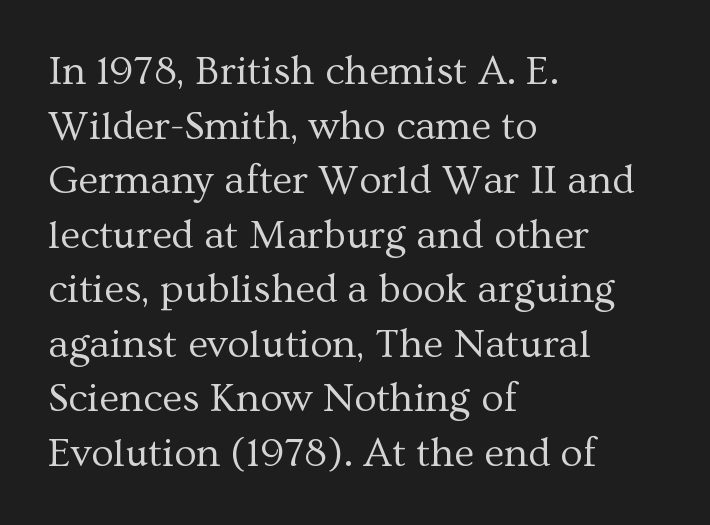
Are there feet on the stems? There are — it's a serif. A typesetter would mark this as roman, not italic. The line-height multiplier appears to be the usual default. Character widths vary here, with narrow letters taking less room than wide ones. A clean baseline with only descenders dipping below it. The lines in this sample share a left origin and differ only in where they stop.
